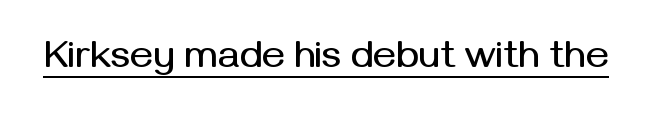
{"serif": "no", "italic": "no", "width": "normal", "stroke_contrast": "medium", "x_height": "medium", "monospaced": "no", "underline": "yes", "letter_spacing": "normal", "letter_spacing_em": 0.0, "glyph_px": 39}
